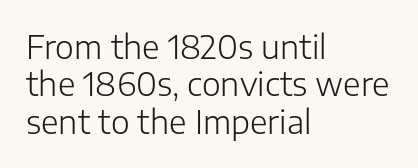
Q: Is the text bold? A: No.
Q: Is the text italic (slanted)? A: No, it is upright.
Q: Is the typeface a serif or a sans-serif typeface? A: Sans-serif.
Q: Is the text underlined? A: No.
Q: How is the paragraph aligned? A: Left-aligned.
Q: Is the spacing between letters normal or unusually wide? A: Normal.
Q: Width (condensed, normal, or wide)? A: Normal.
Q: Stroke contrast? A: Low.
Q: x-height? A: Medium.
Q: Monospaced? A: No.
